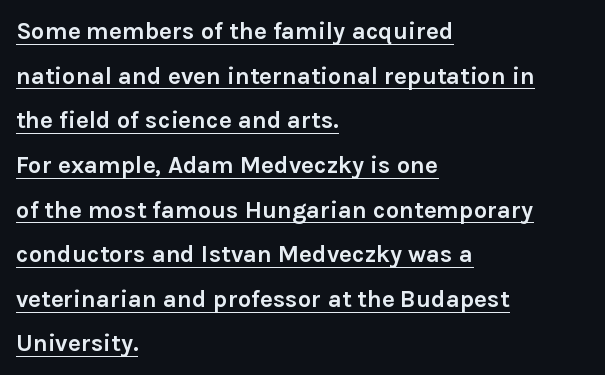
The glyphs have the mass of a bold cut. The letterforms sit shoulder to shoulder at normal distance. This rendering uses left alignment, leaving the right contour irregular. This is underlined copy, the kind a proofreader might mark for attention.
